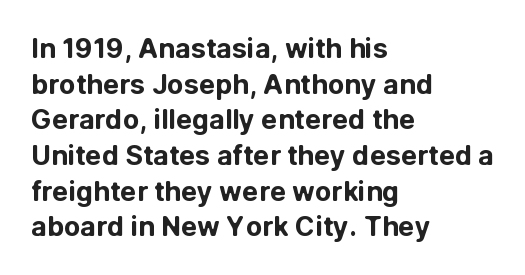
Q: Is the text bold? A: Yes.
Q: Is the text italic (slanted)? A: No, it is upright.
Q: Is the text underlined? A: No.
Q: How is the paragraph aligned? A: Left-aligned.
Q: Is the spacing between letters normal or unusually wide? A: Normal.
Q: Is the spacing between lines tight, normal or loose? A: Normal.
